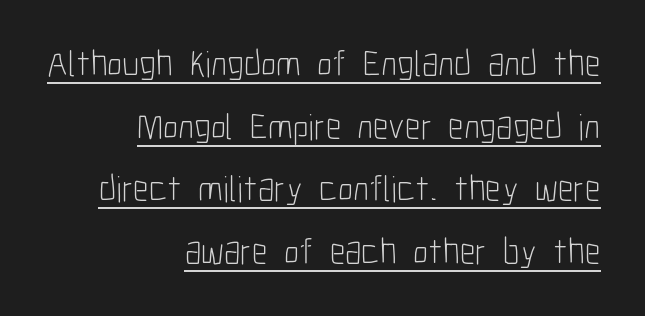
{"serif": "no", "italic": "no", "bold": "no", "weight": "light", "width": "condensed", "stroke_contrast": "low", "x_height": "medium", "monospaced": "no", "underline": "yes", "align": "right", "line_spacing": "normal", "line_spacing_ratio": 1.69, "letter_spacing": "normal", "letter_spacing_em": 0.0, "glyph_px": 37}
